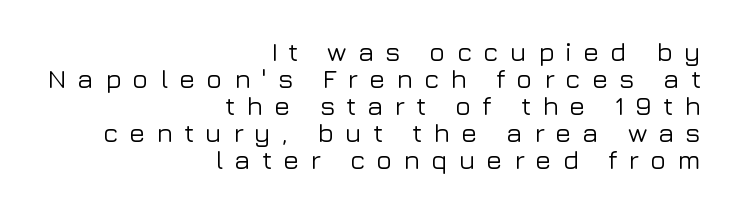
The image shows 27 px text type, upright; set right-aligned, tight line spacing (1.0x), unusually wide letter spacing (+0.4 em), not underlined.
